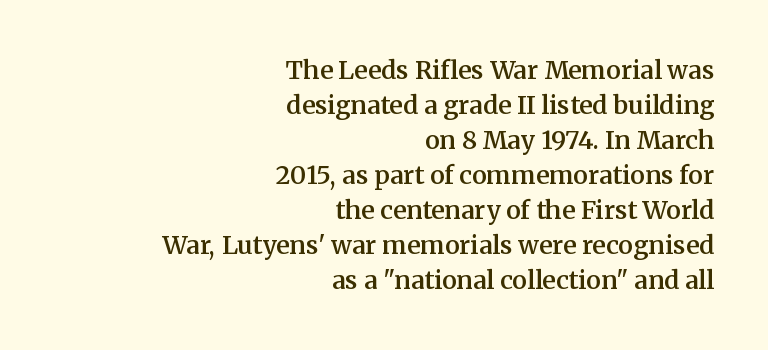
{"italic": "no", "bold": "semi", "underline": "no", "align": "right", "line_spacing": "normal", "line_spacing_ratio": 1.4, "letter_spacing": "normal", "letter_spacing_em": 0.0, "glyph_px": 25}
